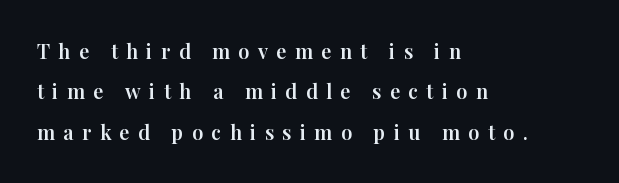
Q: Is the text italic (slanted)? A: No, it is upright.
Q: Is the text underlined? A: No.
Q: How is the paragraph aligned? A: Left-aligned.
Q: Is the spacing between letters normal or unusually wide? A: Unusually wide.
Q: Is the spacing between lines tight, normal or loose? A: Loose.
